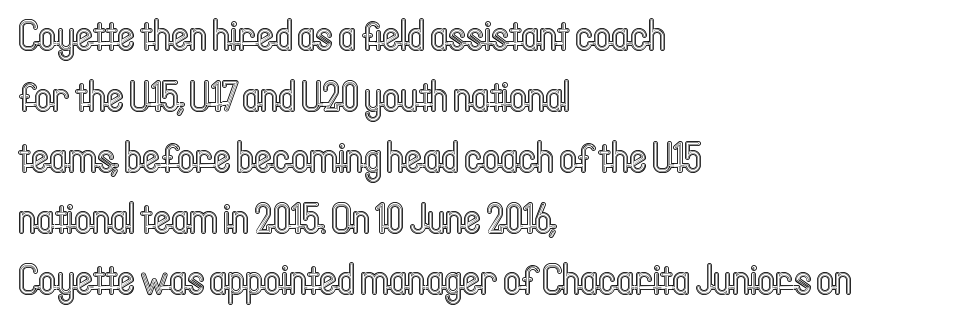
{"italic": "no", "width": "condensed", "x_height": "medium", "monospaced": "no", "underline": "no", "align": "left", "line_spacing": "normal", "line_spacing_ratio": 1.42, "letter_spacing": "normal", "letter_spacing_em": 0.0, "glyph_px": 43}
